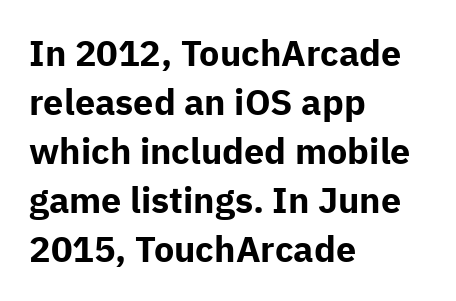
The image shows 36 px bold sans-serif type, upright; set left-aligned, normal line spacing (1.36x), normal letter spacing, not underlined; low stroke contrast and a medium x-height.
